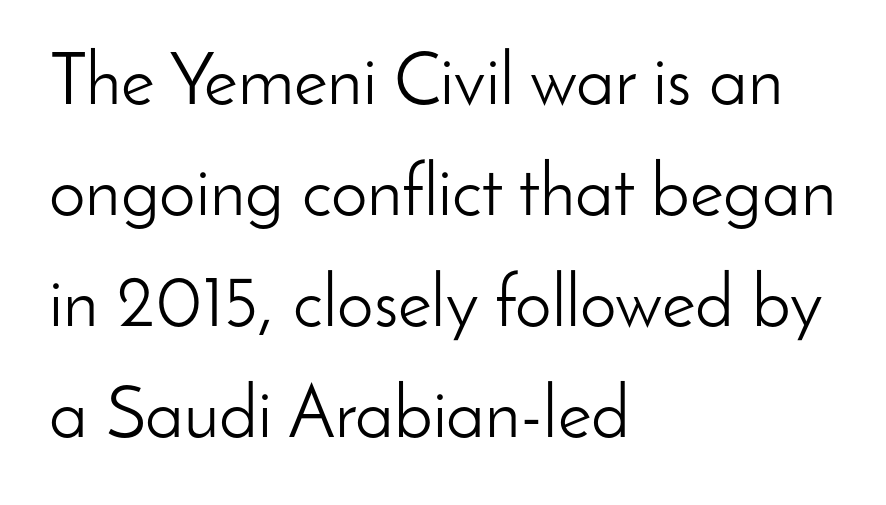
Q: Is the text bold? A: No.
Q: Is the text italic (slanted)? A: No, it is upright.
Q: Is the typeface a serif or a sans-serif typeface? A: Sans-serif.
Q: Is the text underlined? A: No.
Q: How is the paragraph aligned? A: Left-aligned.
Q: Is the spacing between letters normal or unusually wide? A: Normal.
Q: Is the spacing between lines tight, normal or loose? A: Normal.
Q: Width (condensed, normal, or wide)? A: Normal.
Q: Stroke contrast? A: Low.
Q: x-height? A: Small.
Q: Monospaced? A: No.
